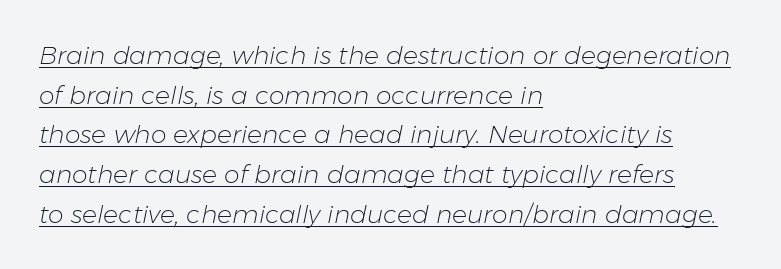
{"italic": "yes", "lean": "right", "slant_degrees": 11, "bold": "no", "underline": "yes", "align": "left", "line_spacing": "normal", "line_spacing_ratio": 1.59, "letter_spacing": "normal", "letter_spacing_em": 0.0, "glyph_px": 25}
